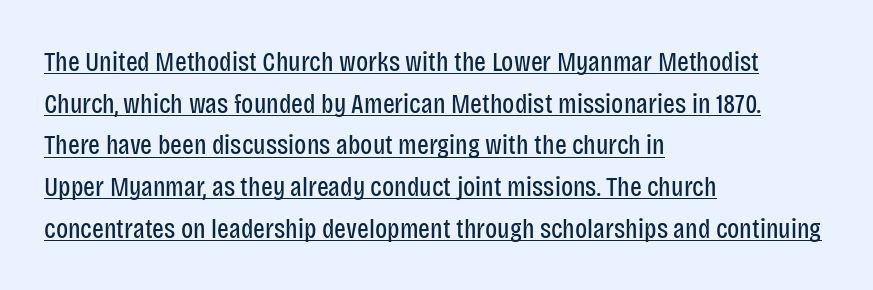
The image shows 28 px regular-weight, condensed sans-serif type, upright; set left-aligned, normal line spacing (1.49x), normal letter spacing, underlined; low stroke contrast and a large x-height.
